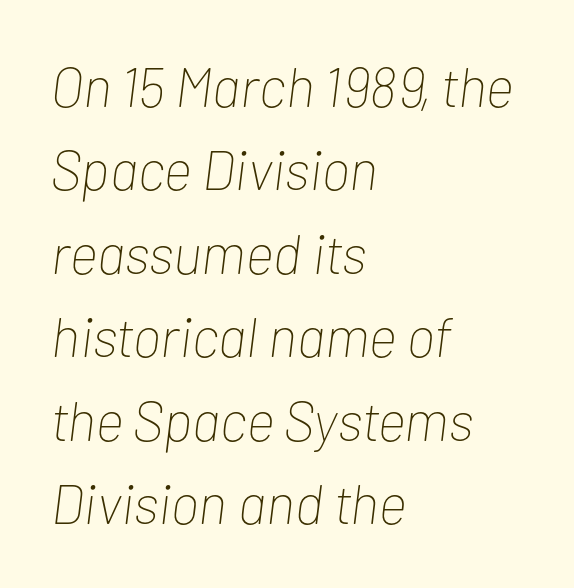
{"italic": "yes", "lean": "right", "slant_degrees": 7, "bold": "no", "weight": "thin", "width": "condensed", "stroke_contrast": "low", "x_height": "medium", "monospaced": "no", "underline": "no", "align": "left", "line_spacing": "normal", "line_spacing_ratio": 1.49, "letter_spacing": "normal", "letter_spacing_em": 0.0, "glyph_px": 56}
